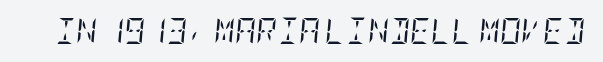
The face looks like a standard text weight, possibly lighter. The rendering applies a slant to the glyphs. Underlining? Definitely not there. Tracking here is standard; glyphs follow each other at the usual distance.
